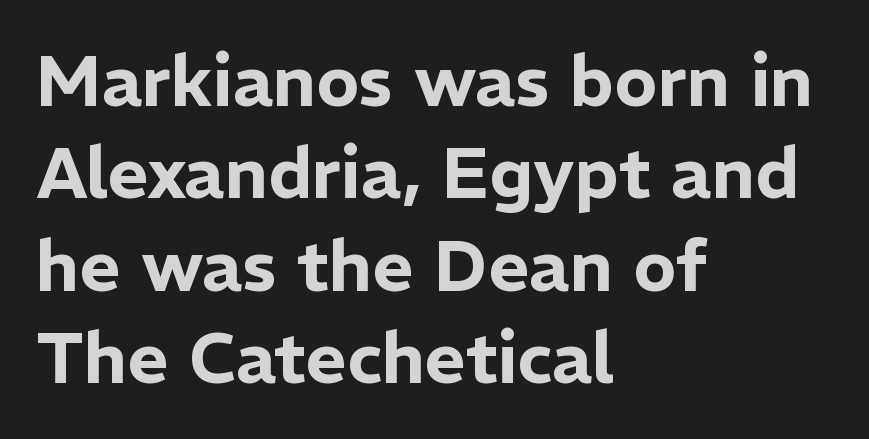
A roman cut, with each character standing at attention. Regular leading. Spacing verdict: proportional, widths tailored to each character. The passage shown is not underscored anywhere.
